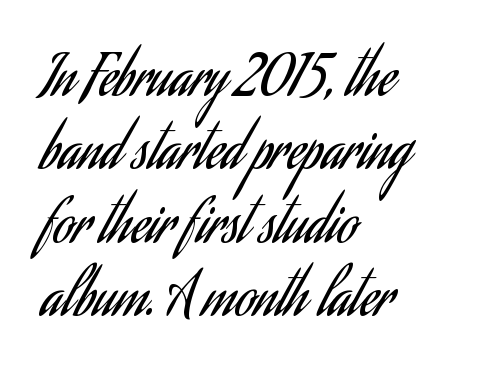
{"serif": "no", "bold": "no", "weight": "regular", "width": "condensed", "stroke_contrast": "low", "x_height": "small", "monospaced": "no", "underline": "no", "align": "left", "line_spacing": "normal", "line_spacing_ratio": 1.31, "letter_spacing": "normal", "letter_spacing_em": 0.0, "glyph_px": 56}
